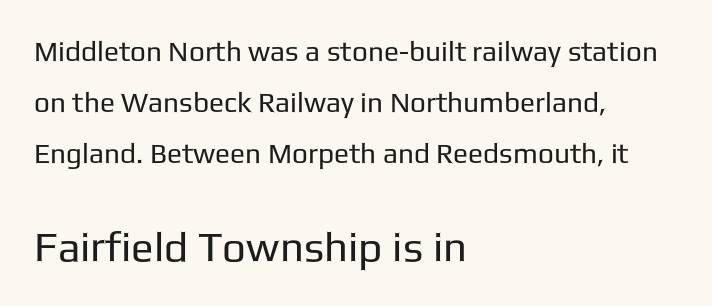
{"serif": "no", "italic": "no", "bold": "no", "weight": "regular", "width": "normal", "stroke_contrast": "low", "x_height": "medium", "monospaced": "no", "underline": "no", "align": "left", "line_spacing_ratio": 1.83, "letter_spacing": "normal", "letter_spacing_em": 0.0, "larger_block": "second", "size_ratio": 1.5, "glyph_px": 42}
